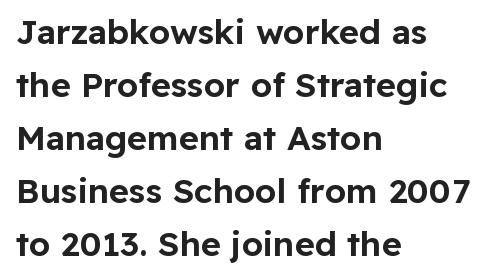
Q: Is the text italic (slanted)? A: No, it is upright.
Q: Is the typeface a serif or a sans-serif typeface? A: Sans-serif.
Q: Is the text underlined? A: No.
Q: How is the paragraph aligned? A: Left-aligned.
Q: Is the spacing between letters normal or unusually wide? A: Normal.
Q: Is the spacing between lines tight, normal or loose? A: Normal.
Q: Width (condensed, normal, or wide)? A: Normal.
Q: Stroke contrast? A: Low.
Q: x-height? A: Medium.
Q: Monospaced? A: No.
